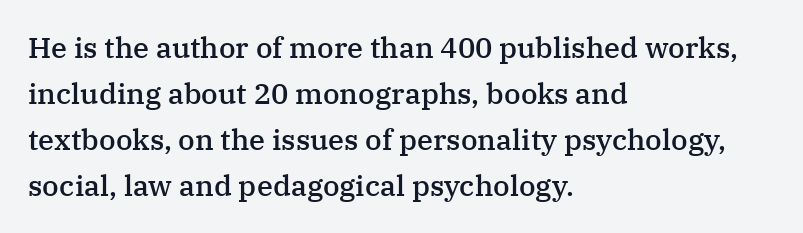
Here the designer chose a conventional face with non-uniform glyph widths. The typeface chosen for these lines features serifs. Has an underline been added? It has not. Students, this is semibold: more ink than regular, less than bold. Successive baselines arrive at the customary interval. These lines were composed using upright roman letters.
